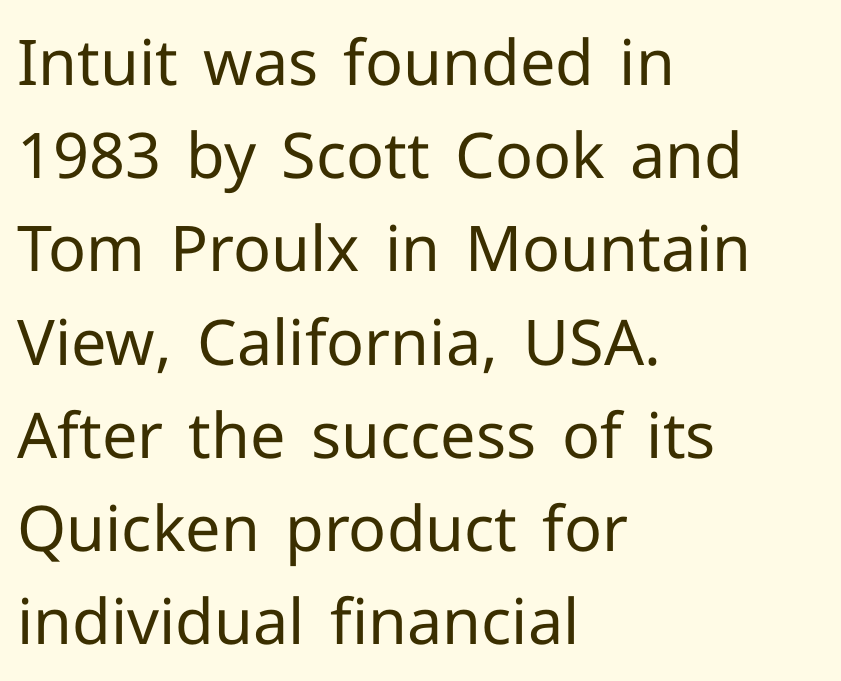
{"serif": "no", "italic": "no", "bold": "no", "weight": "regular", "width": "normal", "stroke_contrast": "low", "x_height": "medium", "monospaced": "no", "underline": "no", "align": "left", "line_spacing": "normal", "line_spacing_ratio": 1.48, "letter_spacing": "normal", "letter_spacing_em": 0.0, "glyph_px": 63}
